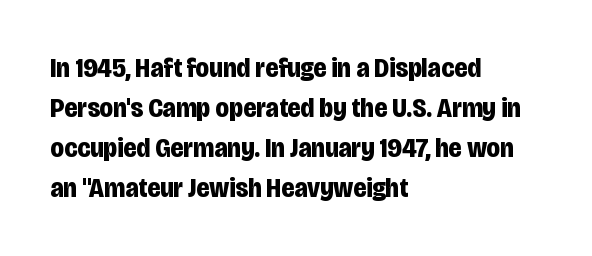
Q: Is the text bold? A: Yes.
Q: Is the text italic (slanted)? A: No, it is upright.
Q: Is the typeface a serif or a sans-serif typeface? A: Sans-serif.
Q: Is the text underlined? A: No.
Q: How is the paragraph aligned? A: Left-aligned.
Q: Is the spacing between letters normal or unusually wide? A: Normal.
Q: Is the spacing between lines tight, normal or loose? A: Normal.
Q: Width (condensed, normal, or wide)? A: Condensed.
Q: Stroke contrast? A: Low.
Q: x-height? A: Large.
Q: Monospaced? A: No.
